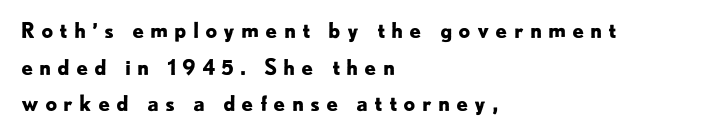
Q: Is the text bold? A: Yes.
Q: Is the text italic (slanted)? A: No, it is upright.
Q: Is the text underlined? A: No.
Q: How is the paragraph aligned? A: Left-aligned.
Q: Is the spacing between letters normal or unusually wide? A: Unusually wide.
